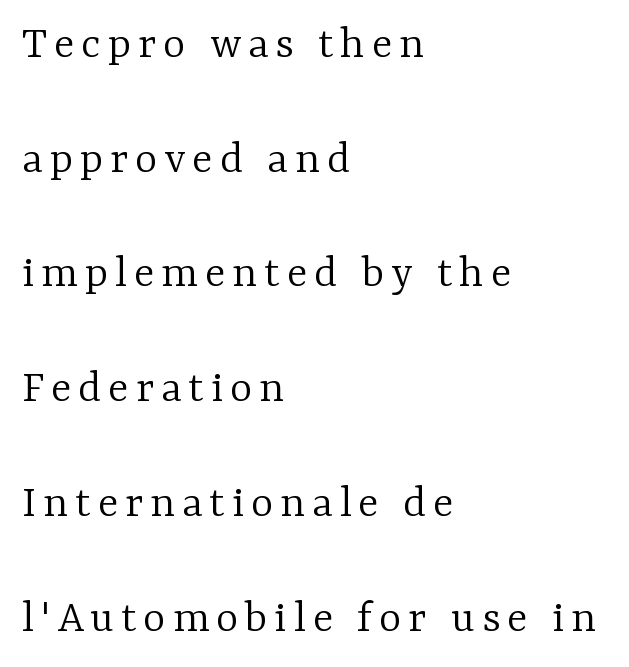
The image shows 48 px light serif type, upright; set left-aligned, loose line spacing (2.39x), not underlined; low stroke contrast and a medium x-height.
